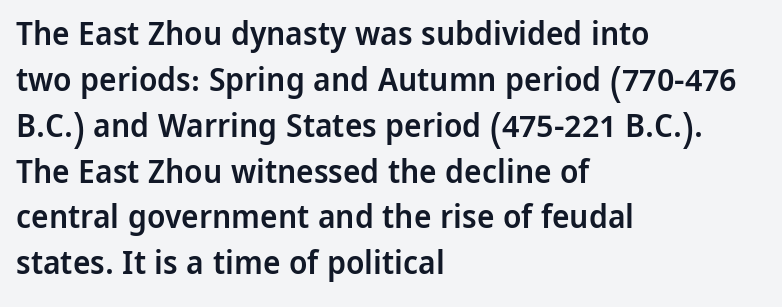
The image shows 33 px semibold sans-serif type, upright; set left-aligned, normal line spacing (1.39x), normal letter spacing, not underlined; low stroke contrast and a medium x-height.
